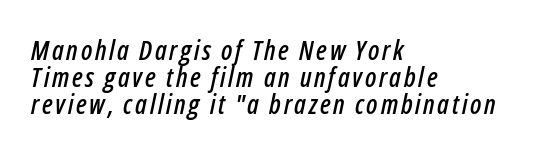
{"italic": "yes", "lean": "right", "slant_degrees": 12, "underline": "no", "align": "left", "line_spacing": "tight", "line_spacing_ratio": 1.0, "glyph_px": 27}
